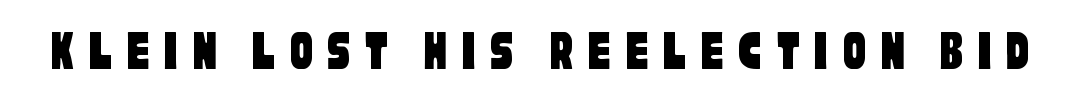
Does the type have serifs? No, each stem ends abruptly. Glyph-to-glyph distance is far greater than everyday printed text. Descenders hang freely into open space. Think of a printed novel: that variable character pitch is what you see here.
